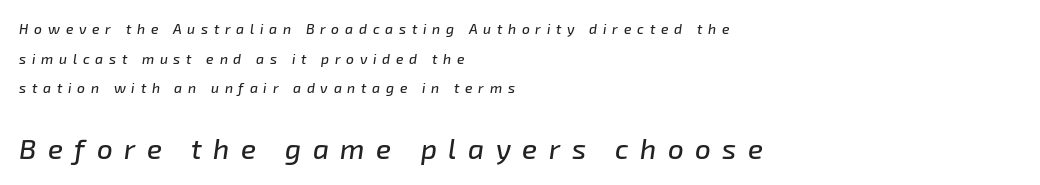
The image shows 28 px text type, italic (leaning right); set left-aligned, loose line spacing (2.12x), unusually wide letter spacing (+0.41 em), not underlined; the second (bottom) block is 2.0x larger; low stroke contrast and a medium x-height.
